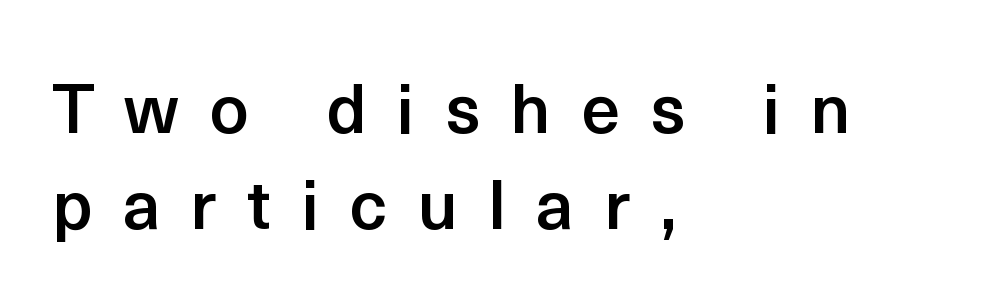
{"serif": "no", "italic": "no", "bold": "semi", "weight": "semibold", "width": "normal", "x_height": "medium", "monospaced": "no", "underline": "no", "align": "left", "line_spacing": "normal", "line_spacing_ratio": 1.39, "letter_spacing": "wide", "letter_spacing_em": 0.44, "glyph_px": 69}
